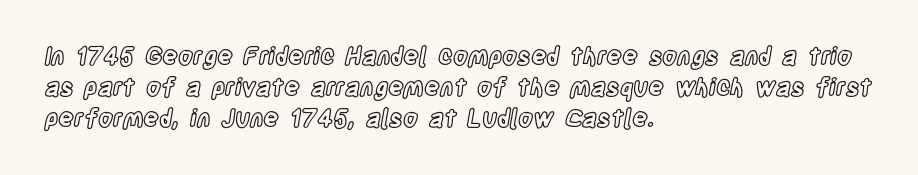
{"underline": "no", "align": "left", "line_spacing": "normal", "line_spacing_ratio": 1.29, "letter_spacing": "normal", "letter_spacing_em": 0.0, "glyph_px": 24}
